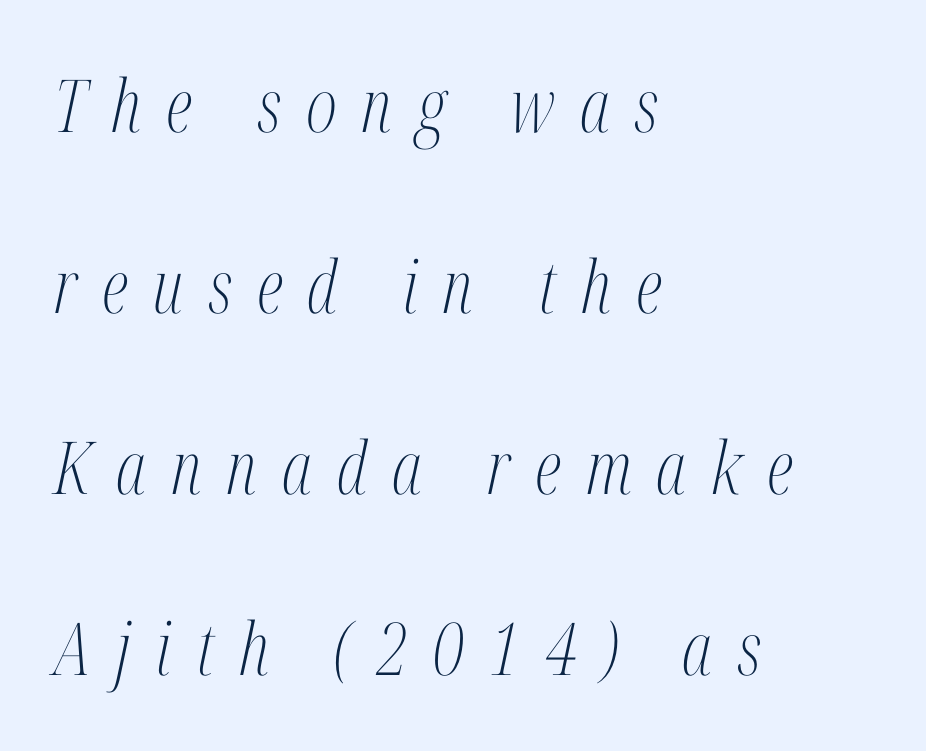
Q: Is the text bold? A: No.
Q: Is the text italic (slanted)? A: Yes, it leans right by about 12 degrees.
Q: Is the typeface a serif or a sans-serif typeface? A: Serif.
Q: Is the text underlined? A: No.
Q: How is the paragraph aligned? A: Left-aligned.
Q: Is the spacing between letters normal or unusually wide? A: Unusually wide.
Q: Is the spacing between lines tight, normal or loose? A: Loose.
Q: Width (condensed, normal, or wide)? A: Condensed.
Q: Stroke contrast? A: Medium.
Q: x-height? A: Medium.
Q: Monospaced? A: No.
